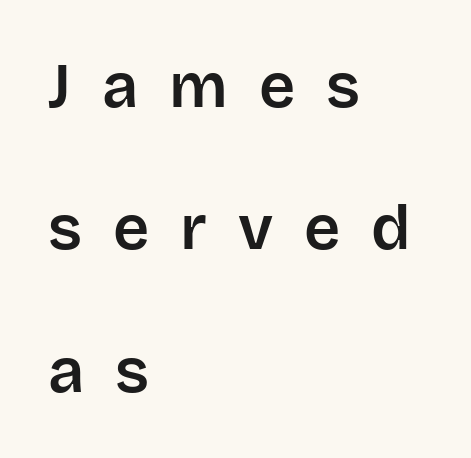
The image shows 63 px sans-serif type, upright; set left-aligned, loose line spacing (2.26x), unusually wide letter spacing (+0.49 em), not underlined; low stroke contrast and a large x-height.
